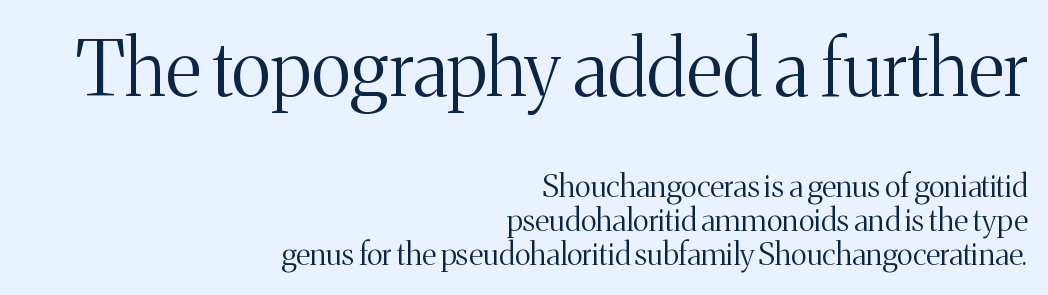
The image shows 77 px light serif type, upright; set right-aligned, tight line spacing (1.1x), normal letter spacing, not underlined; the first (top) block is 2.48x larger; medium stroke contrast and a medium x-height.
